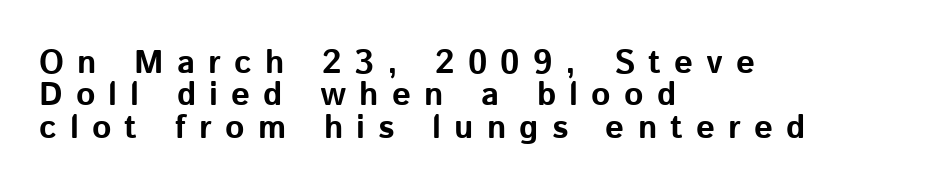
The designer went with a sans here, leaving each stem footless. You could not count columns in this text — the font is proportionally spaced. A student would call this left alignment; a typographer would say flush left, rag right. Nope, not italic — everything's standing straight.
